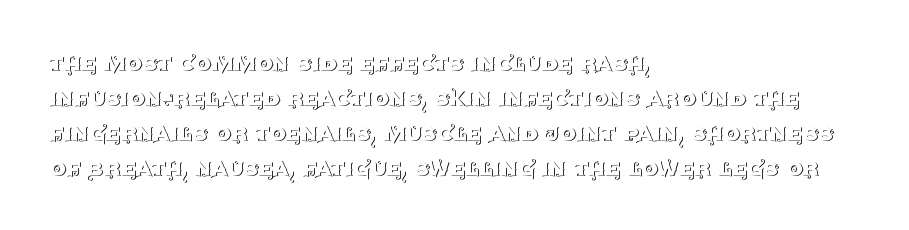
The image shows 26 px text type, upright; set left-aligned, normal line spacing (1.34x), normal letter spacing, not underlined.
